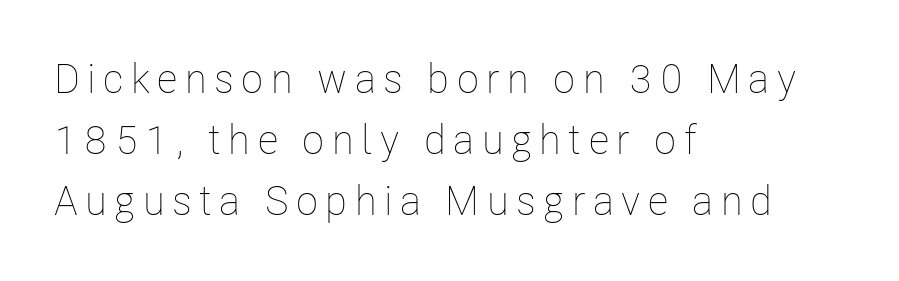
{"italic": "no", "bold": "no", "weight": "thin", "width": "condensed", "stroke_contrast": "low", "x_height": "medium", "monospaced": "no", "underline": "no", "align": "left", "line_spacing": "normal", "line_spacing_ratio": 1.49, "glyph_px": 41}
